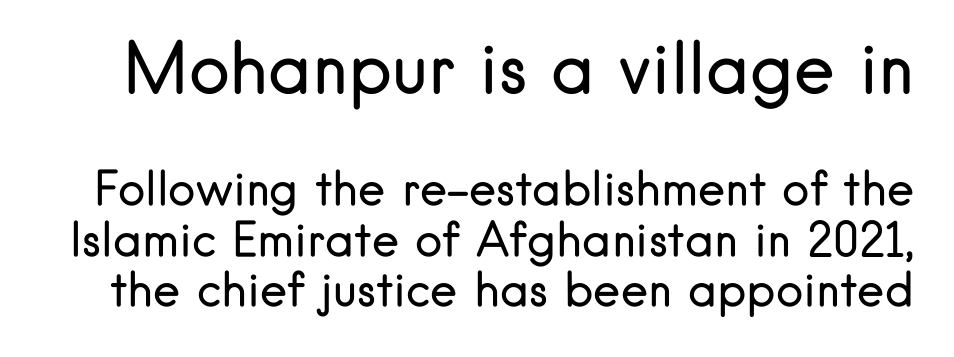
Block one is the big one; block two sits smaller underneath. Underlining? Definitely not there. Quick note: interline space is minimal. The passage shown has conventional tracking throughout. Ascenders rise straight up at ninety degrees. Spacing verdict: proportional, widths tailored to each character.
